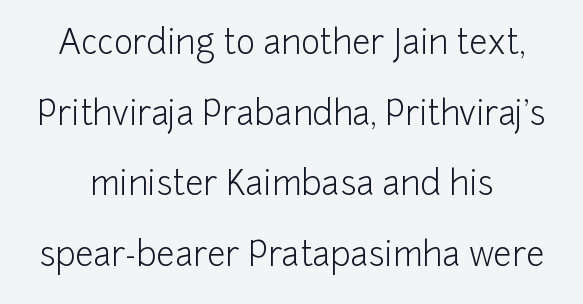
Q: Is the text bold? A: No.
Q: Is the text italic (slanted)? A: No, it is upright.
Q: Is the typeface a serif or a sans-serif typeface? A: Sans-serif.
Q: Is the text underlined? A: No.
Q: How is the paragraph aligned? A: Centered.
Q: Is the spacing between letters normal or unusually wide? A: Normal.
Q: Is the spacing between lines tight, normal or loose? A: Loose.
Q: Width (condensed, normal, or wide)? A: Normal.
Q: Stroke contrast? A: Low.
Q: x-height? A: Medium.
Q: Monospaced? A: No.
